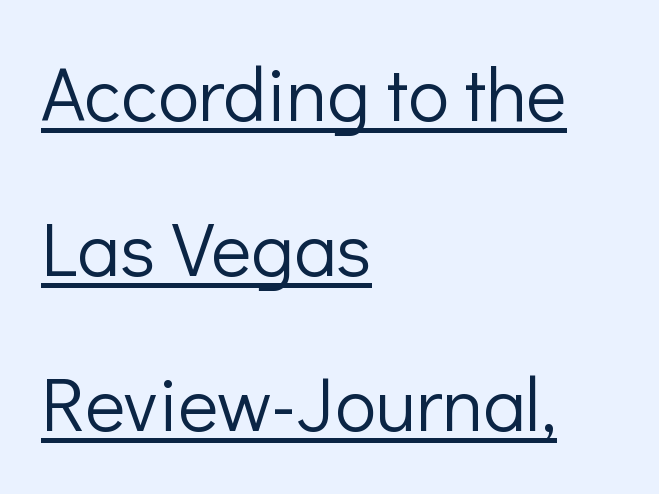
Q: Is the text bold? A: No.
Q: Is the text italic (slanted)? A: No, it is upright.
Q: Is the typeface a serif or a sans-serif typeface? A: Sans-serif.
Q: Is the text underlined? A: Yes.
Q: How is the paragraph aligned? A: Left-aligned.
Q: Is the spacing between letters normal or unusually wide? A: Normal.
Q: Is the spacing between lines tight, normal or loose? A: Loose.
Q: Width (condensed, normal, or wide)? A: Normal.
Q: Stroke contrast? A: Low.
Q: x-height? A: Medium.
Q: Monospaced? A: No.
